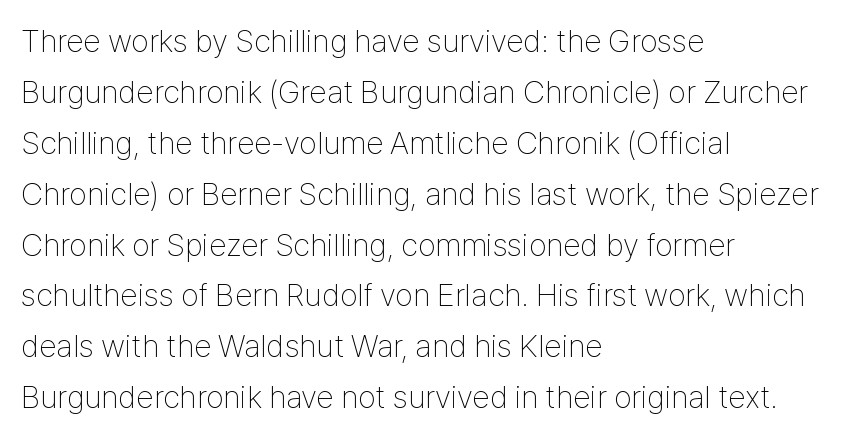
{"serif": "no", "italic": "no", "bold": "no", "weight": "thin", "width": "condensed", "stroke_contrast": "low", "x_height": "medium", "monospaced": "no", "underline": "no", "align": "left", "line_spacing": "normal", "line_spacing_ratio": 1.59, "letter_spacing": "normal", "letter_spacing_em": 0.0, "glyph_px": 32}
